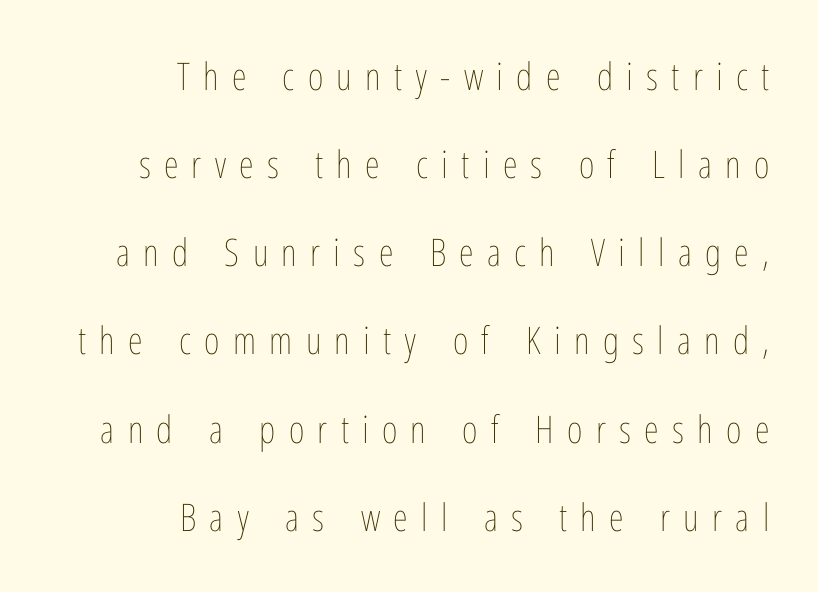
The image shows 38 px thin, condensed type, upright; set right-aligned, loose line spacing (2.32x), unusually wide letter spacing (+0.35 em), not underlined; low stroke contrast and a medium x-height.
